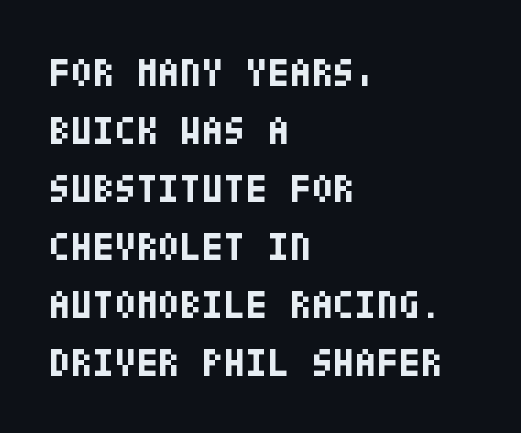
Q: Is the text bold? A: Yes.
Q: Is the text italic (slanted)? A: No, it is upright.
Q: Is the typeface a serif or a sans-serif typeface? A: Sans-serif.
Q: Is the text underlined? A: No.
Q: How is the paragraph aligned? A: Left-aligned.
Q: Is the spacing between letters normal or unusually wide? A: Normal.
Q: Is the spacing between lines tight, normal or loose? A: Normal.
Q: Width (condensed, normal, or wide)? A: Condensed.
Q: Stroke contrast? A: Low.
Q: x-height? A: Large.
